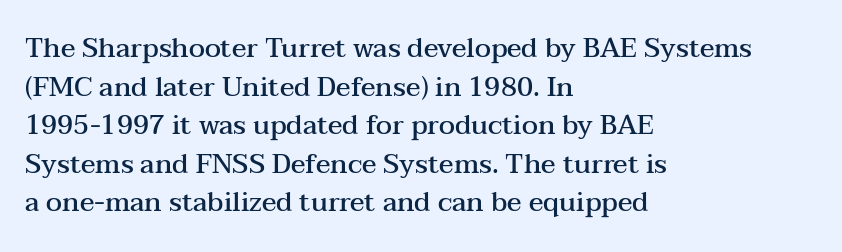
Q: Is the text bold? A: Semi-bold.
Q: Is the text italic (slanted)? A: No, it is upright.
Q: Is the text underlined? A: No.
Q: How is the paragraph aligned? A: Left-aligned.
Q: Is the spacing between letters normal or unusually wide? A: Normal.
Q: Is the spacing between lines tight, normal or loose? A: Normal.
